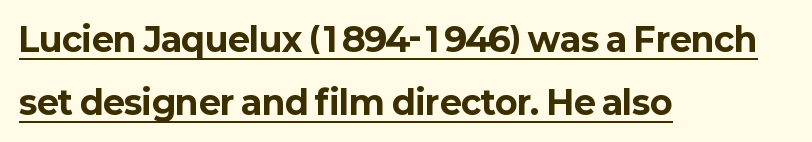
Q: Is the text bold? A: Yes.
Q: Is the text italic (slanted)? A: No, it is upright.
Q: Is the typeface a serif or a sans-serif typeface? A: Sans-serif.
Q: Is the text underlined? A: Yes.
Q: How is the paragraph aligned? A: Left-aligned.
Q: Is the spacing between letters normal or unusually wide? A: Normal.
Q: Is the spacing between lines tight, normal or loose? A: Loose.
Q: Width (condensed, normal, or wide)? A: Normal.
Q: Stroke contrast? A: Low.
Q: x-height? A: Medium.
Q: Monospaced? A: No.
